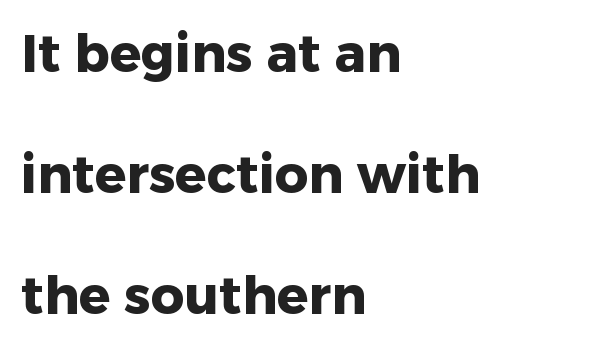
Q: Is the text bold? A: Yes.
Q: Is the text italic (slanted)? A: No, it is upright.
Q: Is the typeface a serif or a sans-serif typeface? A: Sans-serif.
Q: Is the text underlined? A: No.
Q: How is the paragraph aligned? A: Left-aligned.
Q: Is the spacing between letters normal or unusually wide? A: Normal.
Q: Is the spacing between lines tight, normal or loose? A: Loose.
Q: Width (condensed, normal, or wide)? A: Normal.
Q: Stroke contrast? A: Low.
Q: x-height? A: Medium.
Q: Monospaced? A: No.
